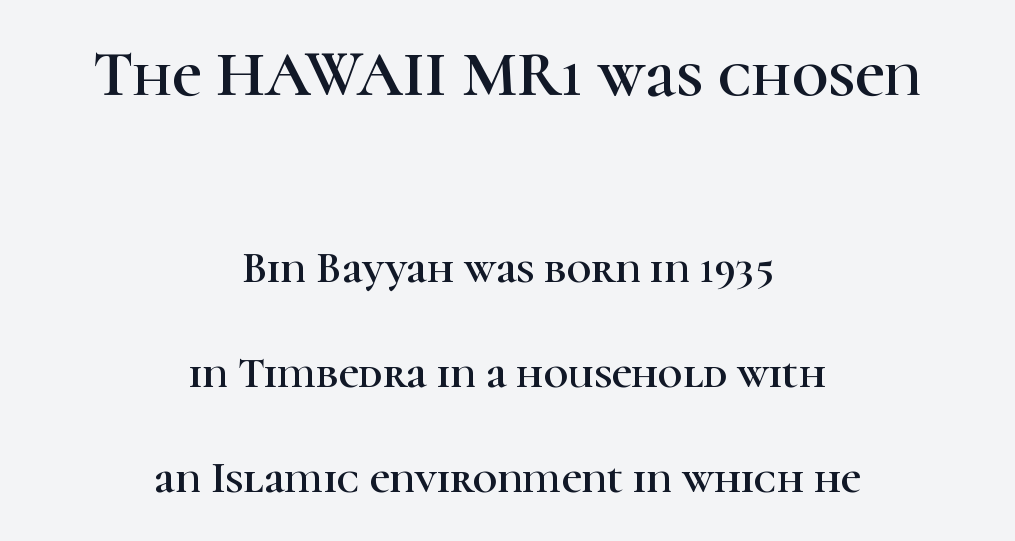
Q: Is the text italic (slanted)? A: No, it is upright.
Q: Is the typeface a serif or a sans-serif typeface? A: Serif.
Q: Is the text underlined? A: No.
Q: How is the paragraph aligned? A: Centered.
Q: Is the spacing between letters normal or unusually wide? A: Normal.
Q: Is the spacing between lines tight, normal or loose? A: Loose.
Q: Which block of text is set in a larger size, the first (top) or the second (bottom)? A: The first (top) one.
Q: Width (condensed, normal, or wide)? A: Normal.
Q: Stroke contrast? A: High.
Q: x-height? A: Medium.
Q: Monospaced? A: No.
